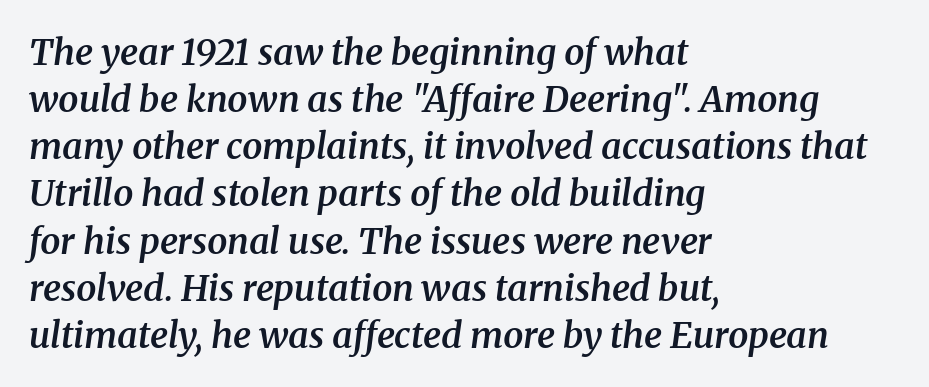
In terms of leading, this rendering sits right in the middle. Weight: semibold (demi). Note the varied advance widths — an 'i' is clearly narrower than an 'm'. Characters are canted at an angle relative to the baseline's perpendicular.
